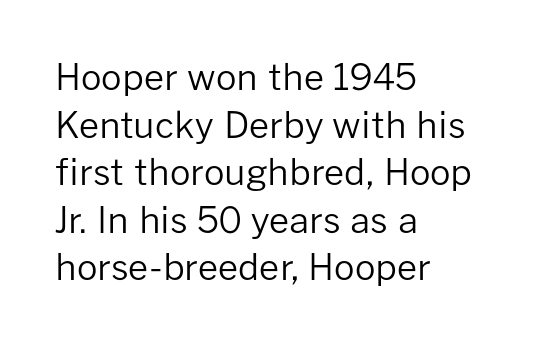
Observe the absence of serifs on each vertical stroke in this sample. Notice how descenders clear the ascenders below comfortably — that's standard leading. Line starts are locked; line ends wander. A typesetter would call this proportional, since set widths differ per character. The passage shown is not underscored anywhere. A typesetter would mark this as roman, not italic.
